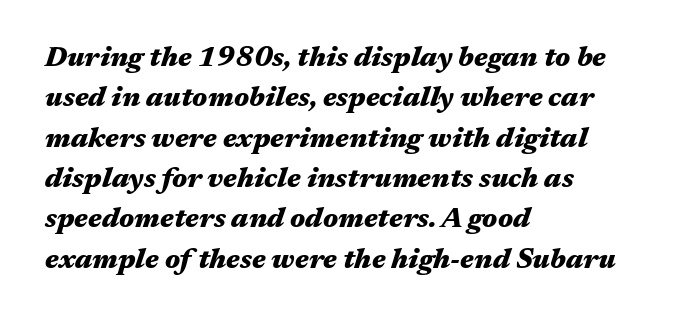
{"italic": "yes", "lean": "right", "slant_degrees": 17, "bold": "yes", "weight": "heavy", "width": "wide", "stroke_contrast": "medium", "x_height": "medium", "monospaced": "no", "underline": "no", "align": "left", "line_spacing": "normal", "line_spacing_ratio": 1.44, "letter_spacing": "normal", "letter_spacing_em": 0.0, "glyph_px": 28}
